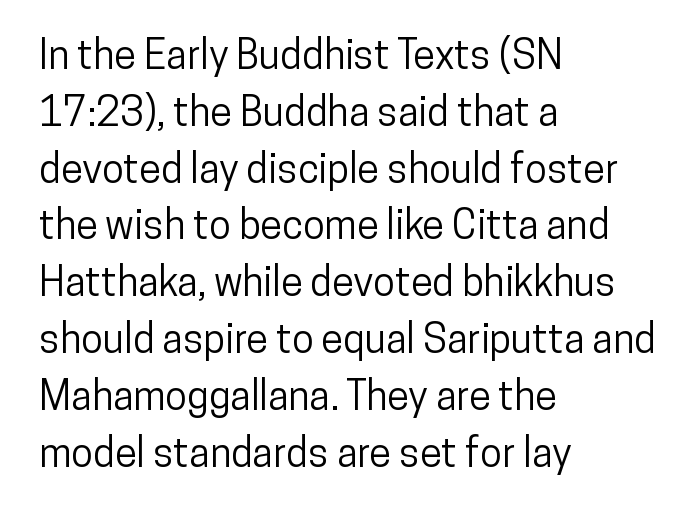
Q: Is the text italic (slanted)? A: No, it is upright.
Q: Is the typeface a serif or a sans-serif typeface? A: Sans-serif.
Q: Is the text underlined? A: No.
Q: How is the paragraph aligned? A: Left-aligned.
Q: Is the spacing between letters normal or unusually wide? A: Normal.
Q: Is the spacing between lines tight, normal or loose? A: Normal.
Q: Width (condensed, normal, or wide)? A: Condensed.
Q: Stroke contrast? A: Low.
Q: x-height? A: Medium.
Q: Monospaced? A: No.
